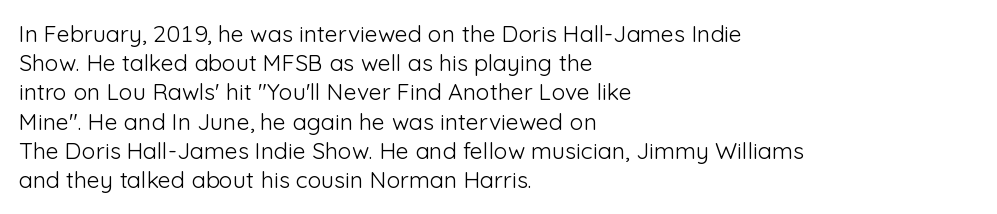
Nothing unusual about the tracking: characters are spaced as the font intends. Caption: multi-line text, flush left, ragged right. How would I describe the line gaps? Plain and ordinary. Unbolded letterforms with no extra heft.
